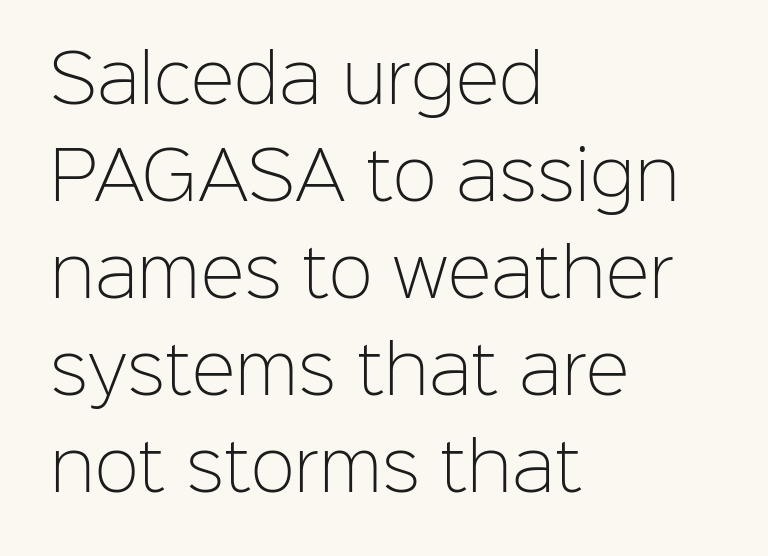
{"serif": "no", "italic": "no", "bold": "no", "weight": "light", "width": "normal", "stroke_contrast": "low", "x_height": "medium", "monospaced": "no", "underline": "no", "align": "left", "line_spacing": "normal", "line_spacing_ratio": 1.47, "letter_spacing": "normal", "letter_spacing_em": 0.0, "glyph_px": 66}
